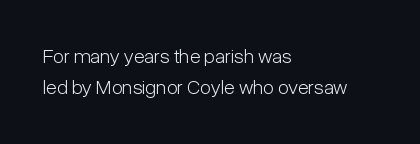
Q: Is the text bold? A: No.
Q: Is the text italic (slanted)? A: No, it is upright.
Q: Is the text underlined? A: No.
Q: How is the paragraph aligned? A: Left-aligned.
Q: Is the spacing between letters normal or unusually wide? A: Normal.
Q: Is the spacing between lines tight, normal or loose? A: Normal.
